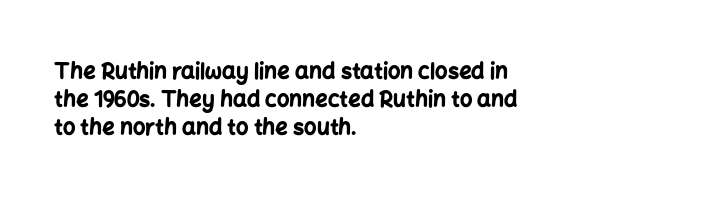
The image shows 22 px bold type, upright; set left-aligned, normal line spacing (1.28x), normal letter spacing, not underlined.
